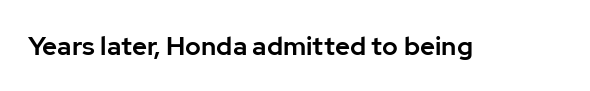
The image shows 26 px text type, upright; set normal letter spacing, not underlined.
